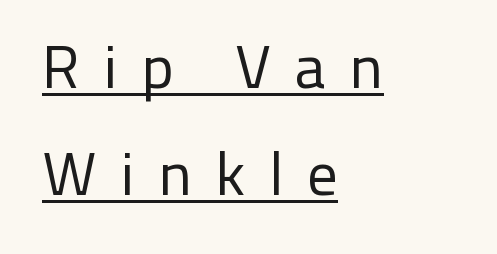
Q: Is the text bold? A: No.
Q: Is the text italic (slanted)? A: No, it is upright.
Q: Is the typeface a serif or a sans-serif typeface? A: Sans-serif.
Q: Is the text underlined? A: Yes.
Q: How is the paragraph aligned? A: Left-aligned.
Q: Is the spacing between letters normal or unusually wide? A: Unusually wide.
Q: Width (condensed, normal, or wide)? A: Normal.
Q: Stroke contrast? A: Low.
Q: x-height? A: Medium.
Q: Monospaced? A: No.
